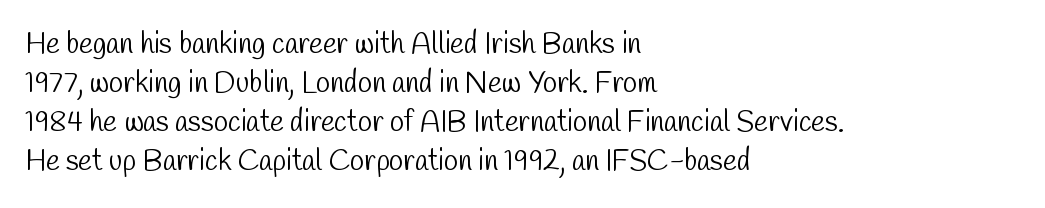
Q: Is the text bold? A: No.
Q: Is the typeface a serif or a sans-serif typeface? A: Sans-serif.
Q: Is the text underlined? A: No.
Q: How is the paragraph aligned? A: Left-aligned.
Q: Is the spacing between letters normal or unusually wide? A: Normal.
Q: Is the spacing between lines tight, normal or loose? A: Normal.
Q: Width (condensed, normal, or wide)? A: Condensed.
Q: Stroke contrast? A: Low.
Q: x-height? A: Medium.
Q: Monospaced? A: No.
